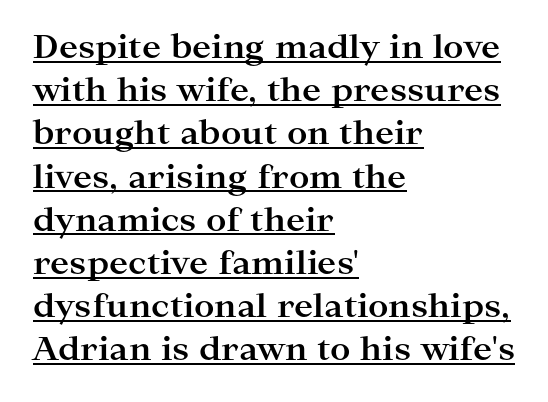
The image shows 32 px bold, wide serif type, upright; set left-aligned, normal line spacing (1.35x), normal letter spacing, underlined; high stroke contrast and a medium x-height.
